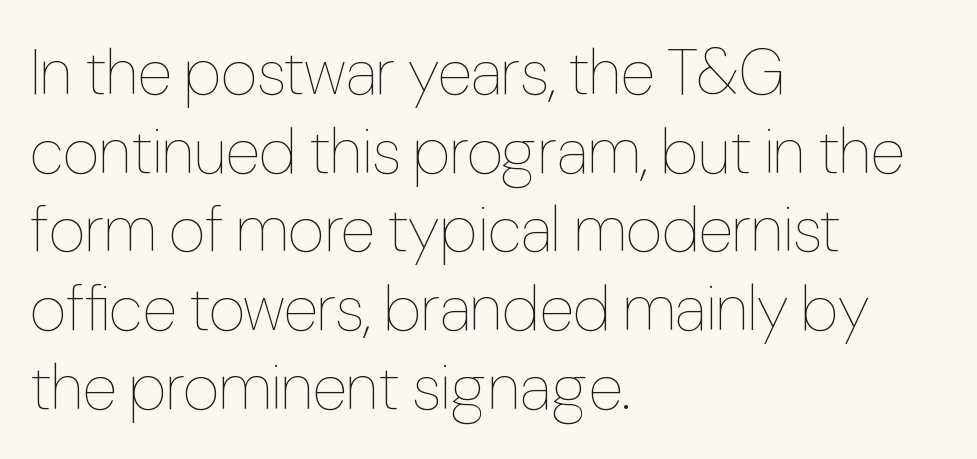
Q: Is the text bold? A: No.
Q: Is the text italic (slanted)? A: No, it is upright.
Q: Is the text underlined? A: No.
Q: How is the paragraph aligned? A: Left-aligned.
Q: Is the spacing between letters normal or unusually wide? A: Normal.
Q: Width (condensed, normal, or wide)? A: Condensed.
Q: Stroke contrast? A: Low.
Q: x-height? A: Medium.
Q: Monospaced? A: No.
